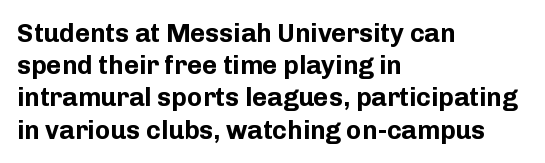
The image shows 26 px bold type, upright; set left-aligned, line spacing 1.24x, normal letter spacing, not underlined.
